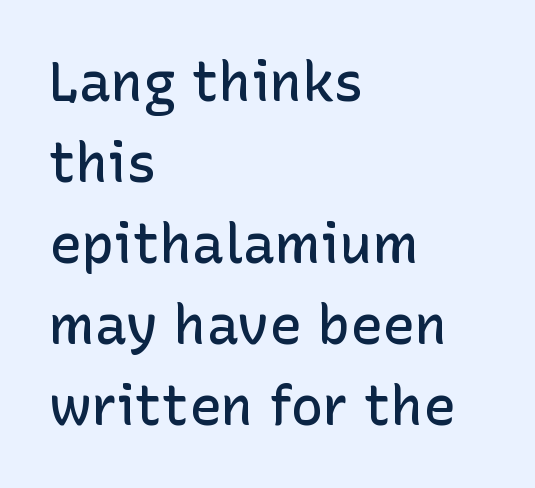
{"serif": "no", "italic": "no", "bold": "semi", "weight": "semibold", "width": "normal", "stroke_contrast": "low", "x_height": "medium", "monospaced": "no", "underline": "no", "align": "left", "line_spacing": "normal", "line_spacing_ratio": 1.5, "letter_spacing": "normal", "letter_spacing_em": 0.0, "glyph_px": 54}
